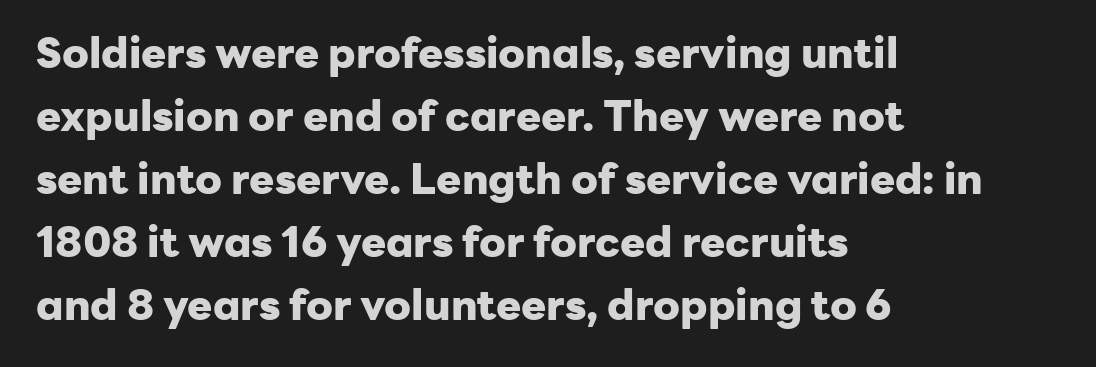
The specimen reads as upright at a glance. In terms of letterform style, serifs are entirely absent. The space between consecutive lines is moderate. In CSS terms this would be text-align: left. Has an underline been added? It has not.
